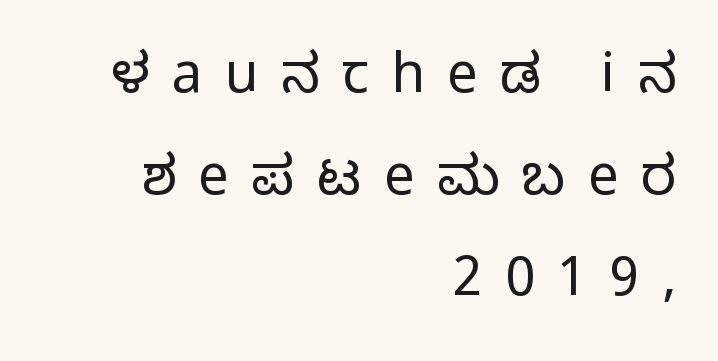
The image shows 54 px light sans-serif type, upright; set right-aligned, line spacing 1.88x, unusually wide letter spacing (+0.42 em), not underlined; low stroke contrast and a medium x-height.
